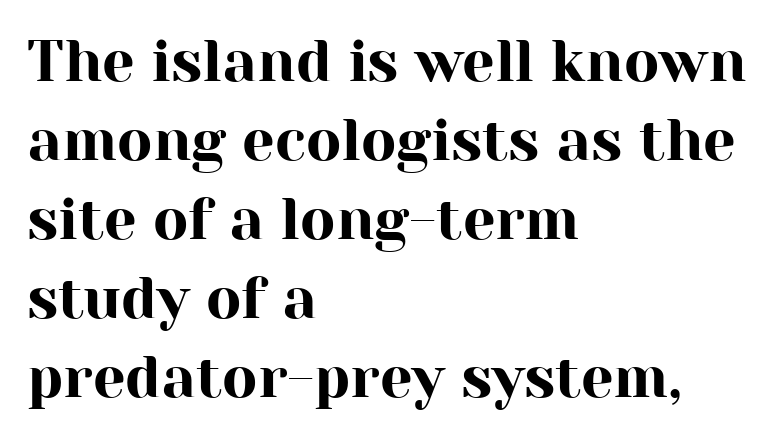
{"serif": "yes", "italic": "no", "width": "normal", "stroke_contrast": "high", "x_height": "medium", "monospaced": "no", "underline": "no", "align": "left", "line_spacing": "normal", "line_spacing_ratio": 1.36, "letter_spacing": "normal", "letter_spacing_em": 0.0, "glyph_px": 58}
